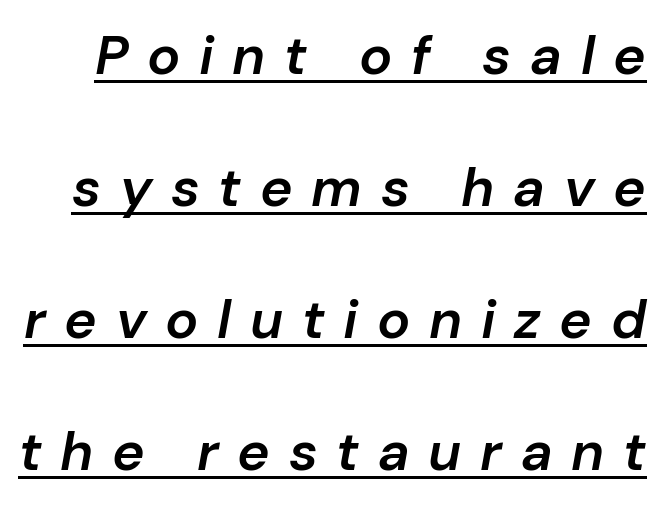
The image shows 55 px semibold type, italic (leaning right); set loose line spacing (2.4x), unusually wide letter spacing (+0.34 em), underlined; low stroke contrast and a medium x-height.
